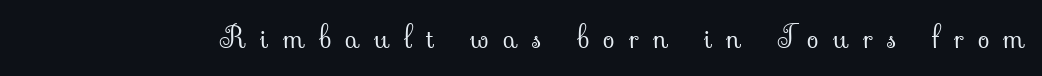
Underline: absent. Style check: upright. Stroke terminals: seriffed. Proportional: the letters do not fall into vertical columns.
